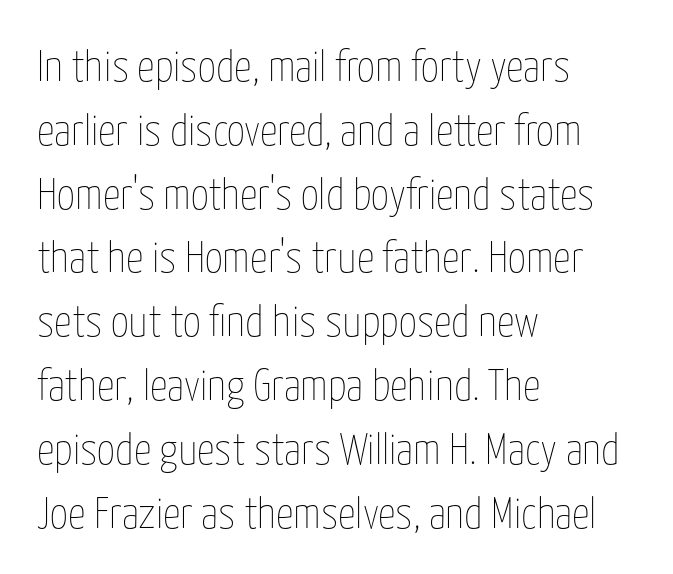
The image shows 44 px thin, condensed type, upright; set left-aligned, normal line spacing (1.45x), normal letter spacing, not underlined; low stroke contrast and a medium x-height.
